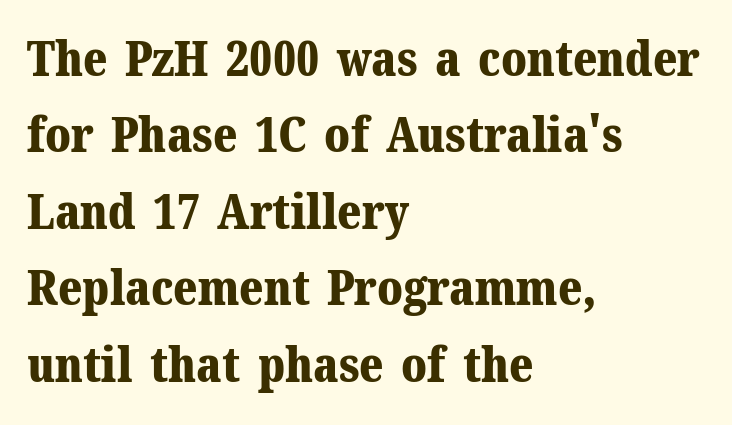
The letters sit at their default tracking, neither squeezed nor spread. Caption: multi-line text, flush left, ragged right. Does the leading feel generous? No, just average. The rendering shows small feet on the letterforms — a serif design. Heft: maximum for text — a bold. A roman cut, with each character standing at attention.
